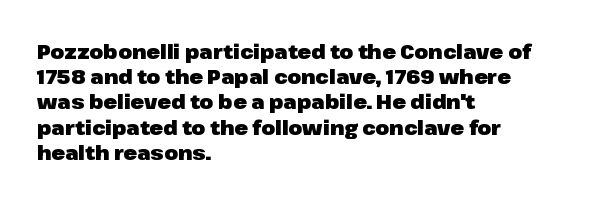
The space directly below the letters is spotless. This rendering uses left alignment, leaving the right contour irregular. The typography opts for an upright posture over an oblique one. Each word holds together tightly as a unit, with standard inter-letter gaps. Pretty heavy lettering here — definitely bold.
